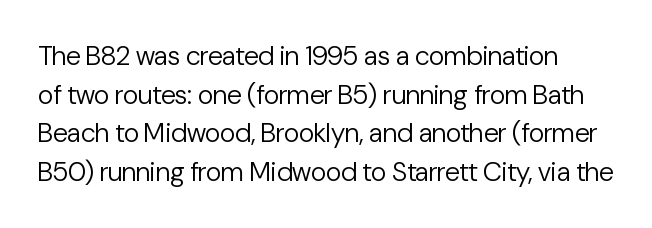
{"italic": "no", "bold": "no", "underline": "no", "line_spacing": "normal", "line_spacing_ratio": 1.43, "letter_spacing": "normal", "letter_spacing_em": 0.0, "glyph_px": 27}
